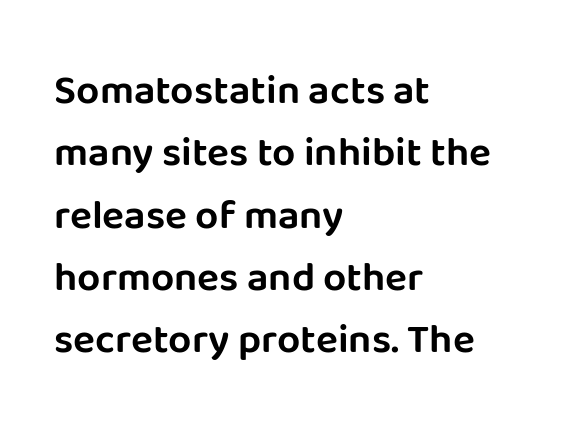
Q: Is the text italic (slanted)? A: No, it is upright.
Q: Is the typeface a serif or a sans-serif typeface? A: Sans-serif.
Q: Is the text underlined? A: No.
Q: How is the paragraph aligned? A: Left-aligned.
Q: Is the spacing between letters normal or unusually wide? A: Normal.
Q: Is the spacing between lines tight, normal or loose? A: Normal.
Q: Width (condensed, normal, or wide)? A: Normal.
Q: Stroke contrast? A: Low.
Q: x-height? A: Large.
Q: Monospaced? A: No.
